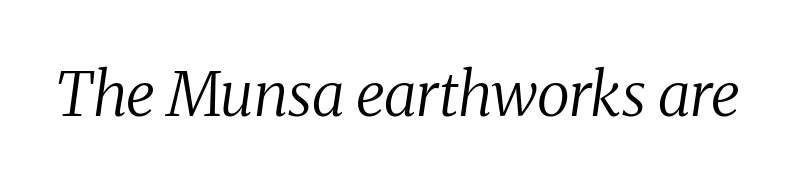
The image shows 61 px regular-weight serif type, italic (leaning right); set normal letter spacing, not underlined; medium stroke contrast and a medium x-height.
